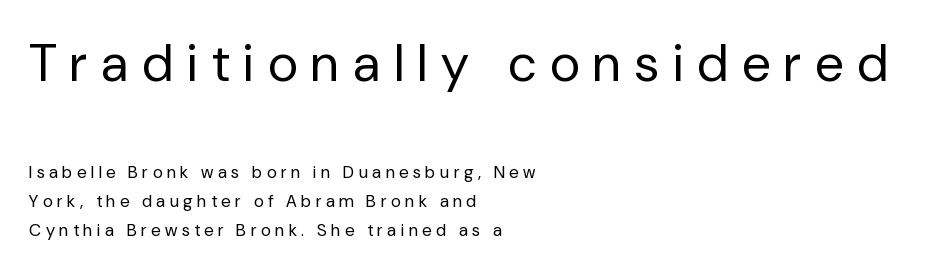
{"serif": "no", "italic": "no", "bold": "no", "weight": "regular", "width": "normal", "stroke_contrast": "low", "x_height": "medium", "monospaced": "no", "underline": "no", "align": "left", "line_spacing_ratio": 1.73, "letter_spacing": "wide", "letter_spacing_em": 0.27, "larger_block": "first", "size_ratio": 3.06, "glyph_px": 52}
